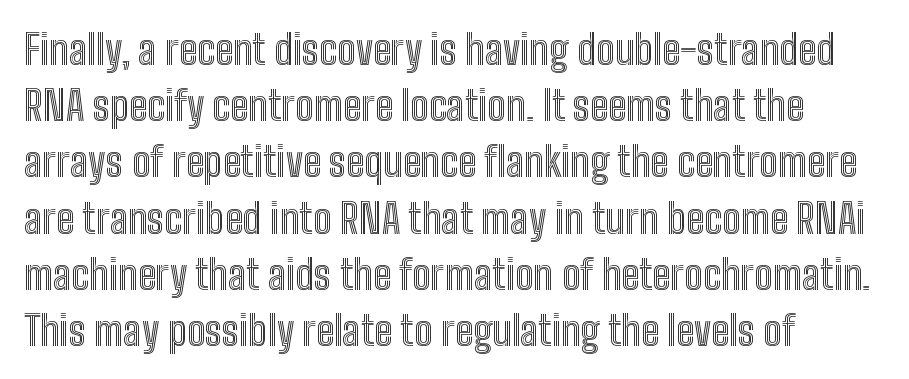
Italic: no, the glyphs are upright roman. Glyph-to-glyph distance matches everyday printed text. Where is the straight margin? On the left. The rendering uses natural spacing where letterforms have individual widths. The zone under the glyphs is completely vacant.
